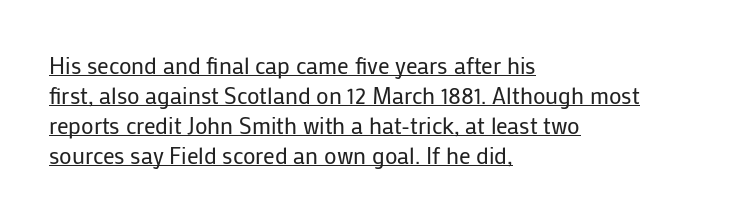
Q: Is the text bold? A: No.
Q: Is the text italic (slanted)? A: No, it is upright.
Q: Is the text underlined? A: Yes.
Q: How is the paragraph aligned? A: Left-aligned.
Q: Is the spacing between letters normal or unusually wide? A: Normal.
Q: Is the spacing between lines tight, normal or loose? A: Normal.
